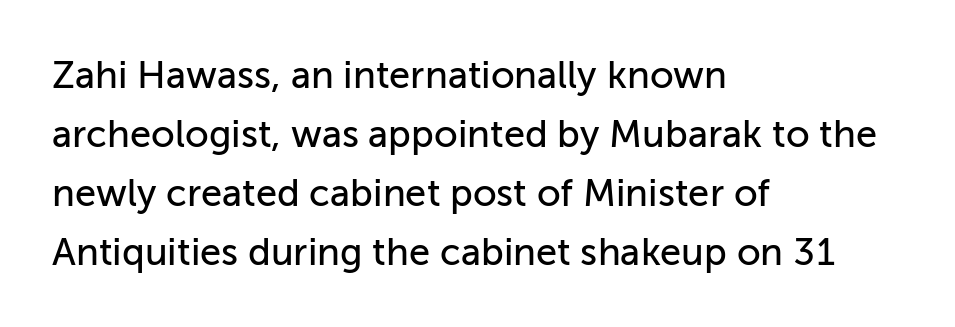
{"serif": "no", "italic": "no", "width": "normal", "stroke_contrast": "low", "x_height": "medium", "monospaced": "no", "underline": "no", "align": "left", "line_spacing": "normal", "line_spacing_ratio": 1.55, "letter_spacing": "normal", "letter_spacing_em": 0.0, "glyph_px": 38}
